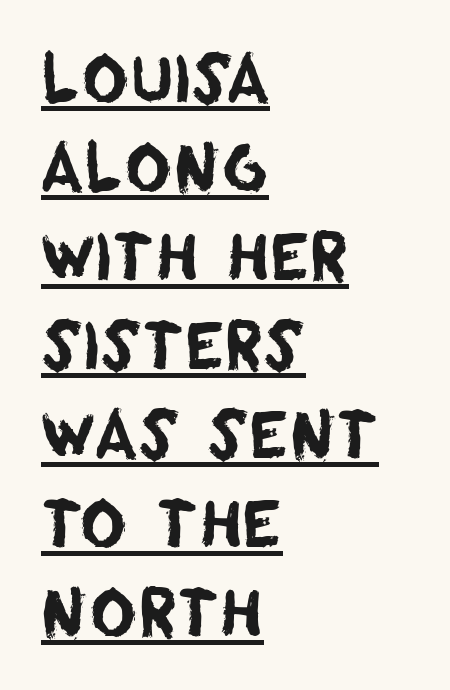
{"serif": "no", "width": "normal", "stroke_contrast": "low", "x_height": "large", "monospaced": "no", "underline": "yes", "align": "left", "line_spacing": "normal", "line_spacing_ratio": 1.39, "letter_spacing": "normal", "letter_spacing_em": 0.0, "glyph_px": 64}
